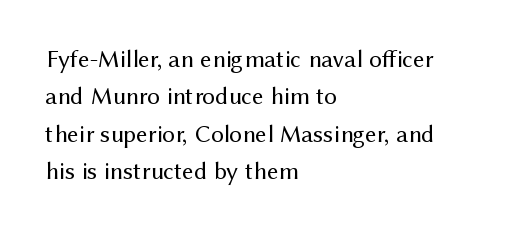
{"italic": "no", "bold": "no", "underline": "no", "align": "left", "line_spacing": "normal", "line_spacing_ratio": 1.5, "letter_spacing": "normal", "letter_spacing_em": 0.0, "glyph_px": 25}
